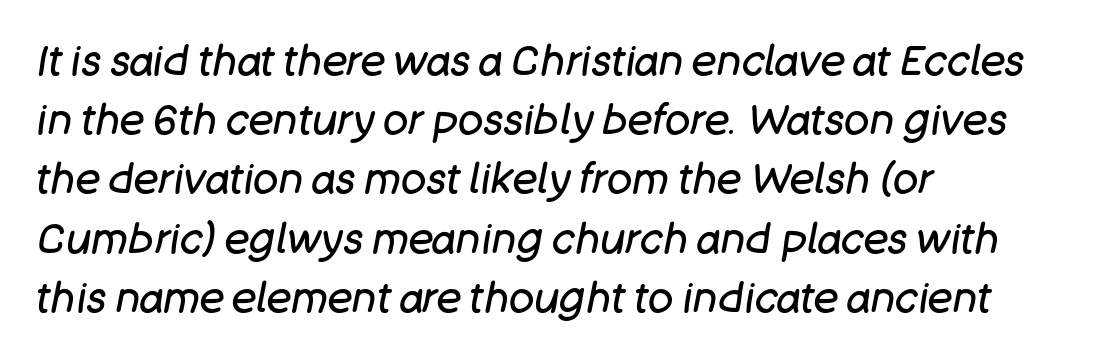
The image shows 42 px regular-weight type, italic (leaning right); set left-aligned, normal line spacing (1.41x), normal letter spacing, not underlined; low stroke contrast and a large x-height.
